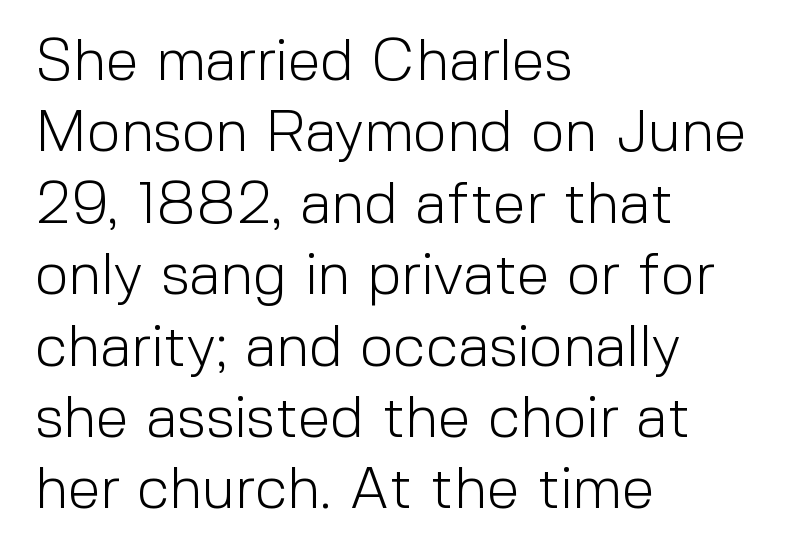
Q: Is the text bold? A: No.
Q: Is the text italic (slanted)? A: No, it is upright.
Q: Is the typeface a serif or a sans-serif typeface? A: Sans-serif.
Q: Is the text underlined? A: No.
Q: How is the paragraph aligned? A: Left-aligned.
Q: Is the spacing between letters normal or unusually wide? A: Normal.
Q: Width (condensed, normal, or wide)? A: Normal.
Q: x-height? A: Medium.
Q: Monospaced? A: No.
